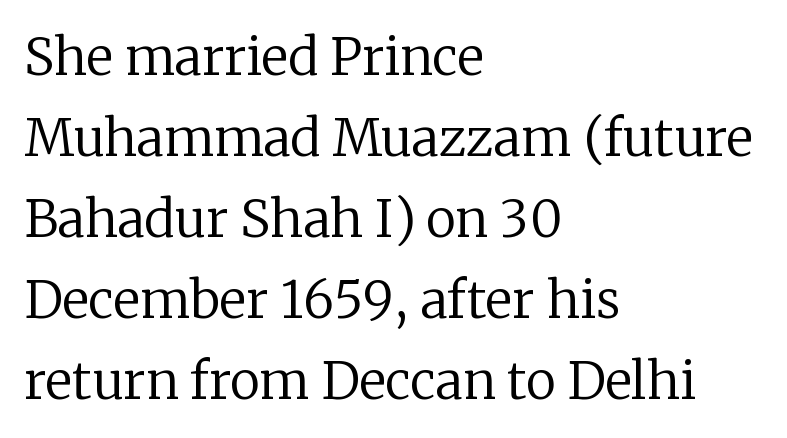
{"serif": "yes", "italic": "no", "bold": "no", "weight": "regular", "width": "normal", "stroke_contrast": "low", "x_height": "medium", "monospaced": "no", "underline": "no", "align": "left", "line_spacing": "normal", "line_spacing_ratio": 1.59, "letter_spacing": "normal", "letter_spacing_em": 0.0, "glyph_px": 51}
